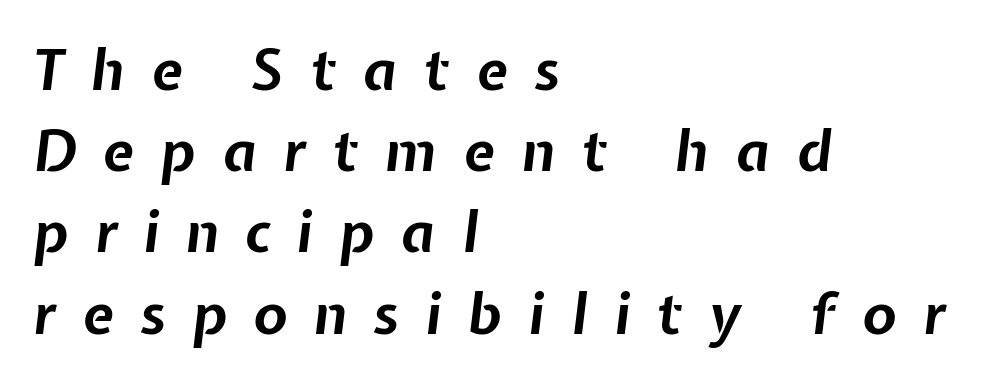
{"italic": "yes", "lean": "right", "slant_degrees": 7, "bold": "yes", "weight": "bold", "width": "normal", "stroke_contrast": "low", "x_height": "medium", "monospaced": "no", "underline": "no", "align": "left", "line_spacing": "normal", "line_spacing_ratio": 1.45, "letter_spacing": "wide", "letter_spacing_em": 0.48, "glyph_px": 56}
